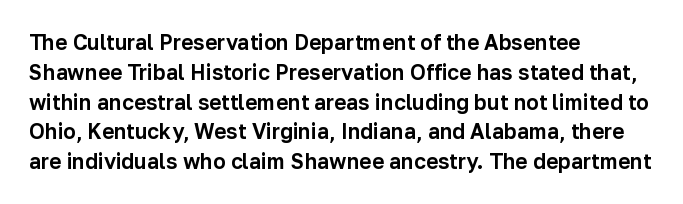
Which margin do the lines hug? The left one — the right edge is uneven. The letters stand upright; this is a roman face. Any mark beneath the type? The region is blank. The space between consecutive lines is moderate. No extra tracking has been applied to these lines.
